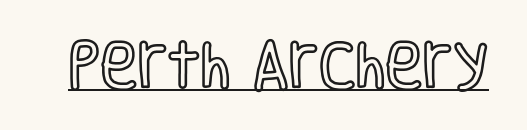
{"italic": "no", "width": "condensed", "x_height": "large", "monospaced": "no", "underline": "yes", "letter_spacing": "normal", "letter_spacing_em": 0.0, "glyph_px": 51}
